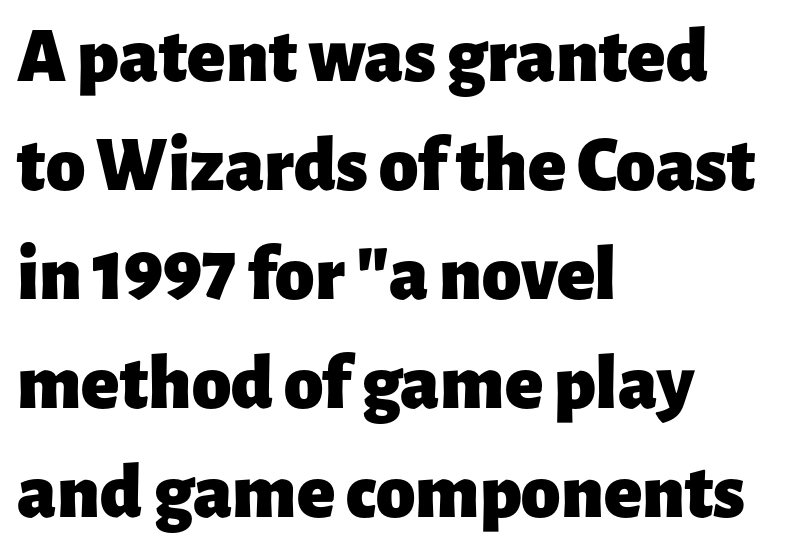
The image shows 79 px heavy sans-serif type, upright; set left-aligned, normal line spacing (1.38x), normal letter spacing, not underlined; low stroke contrast and a medium x-height.
